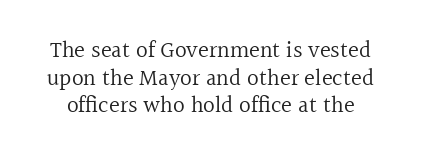
The image shows 23 px text type, upright; set line spacing 1.2x, normal letter spacing, not underlined.
